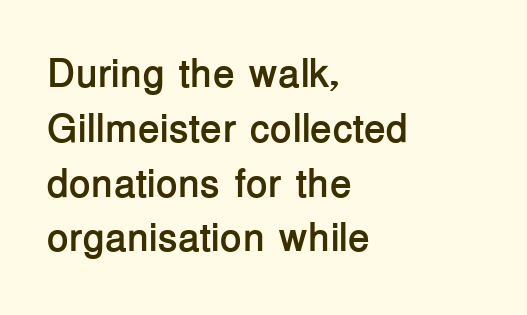
{"serif": "no", "italic": "no", "bold": "yes", "weight": "semibold", "width": "normal", "stroke_contrast": "low", "x_height": "medium", "monospaced": "no", "underline": "no", "align": "left", "line_spacing": "normal", "line_spacing_ratio": 1.37, "letter_spacing": "normal", "letter_spacing_em": 0.0, "glyph_px": 40}
